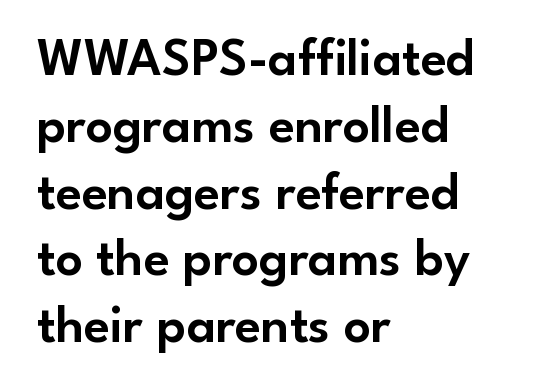
Posture: straight, roman, zero tilt. Is this a fixed-width face? No — the glyphs have proportional, varying widths. A typesetter would call this leading conventional body-copy spacing. This rendering uses left alignment, leaving the right contour irregular.
